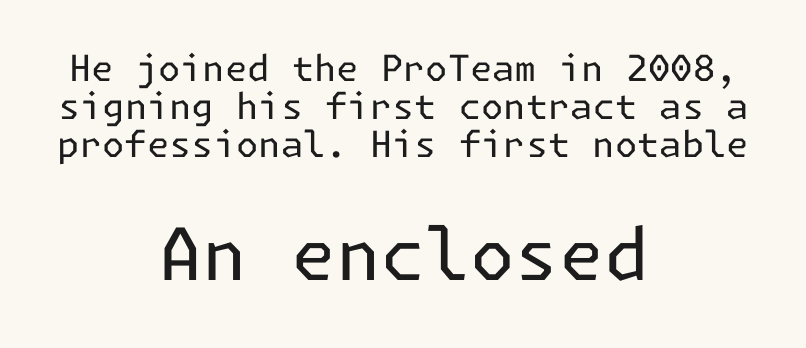
The font family rendered here belongs to the sans-serif group. Compared with typical body copy, the letter spacing here is the same. The strip under each line holds only bare page. Horizontal alignment here is central, giving a formal, balanced look. Which chunk is bigger? The second one — the bottom block dwarfs the top.
